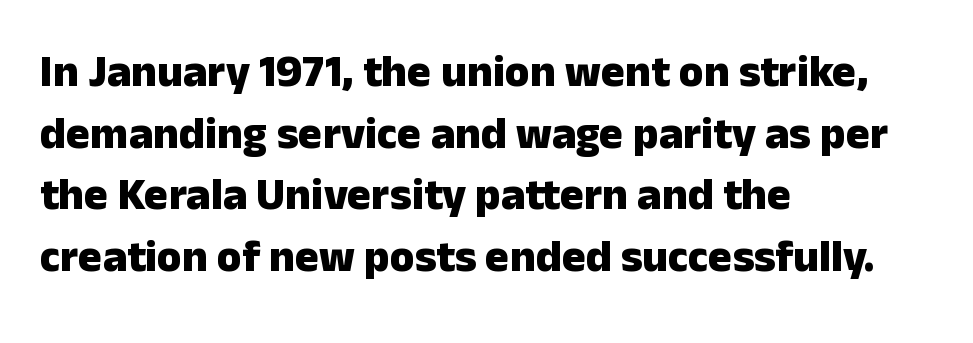
The image shows 45 px heavy sans-serif type, upright; set left-aligned, normal line spacing (1.37x), normal letter spacing, not underlined; low stroke contrast and a medium x-height.
